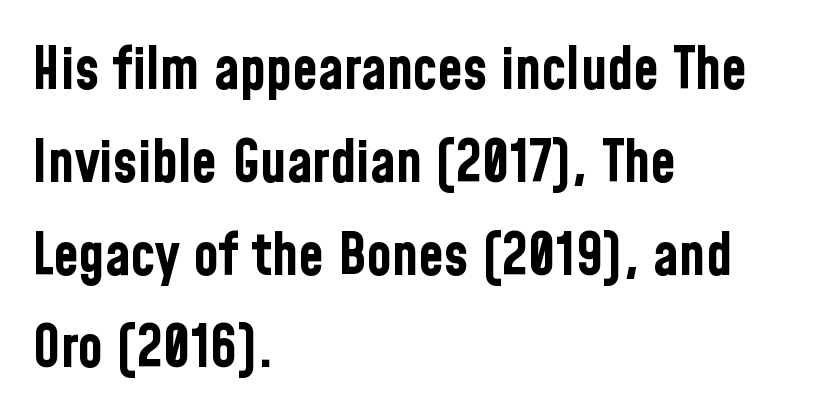
{"serif": "no", "italic": "no", "bold": "yes", "weight": "bold", "width": "condensed", "stroke_contrast": "low", "x_height": "medium", "monospaced": "no", "underline": "no", "align": "left", "line_spacing": "normal", "line_spacing_ratio": 1.6, "letter_spacing": "normal", "letter_spacing_em": 0.0, "glyph_px": 58}
